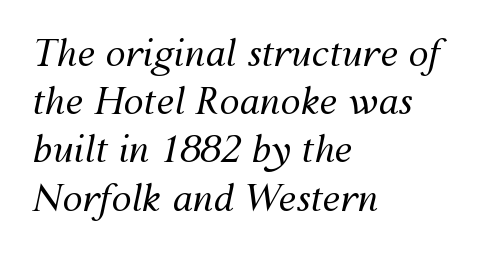
Q: Is the text bold? A: No.
Q: Is the text italic (slanted)? A: Yes, it leans right by about 12 degrees.
Q: Is the text underlined? A: No.
Q: How is the paragraph aligned? A: Left-aligned.
Q: Is the spacing between letters normal or unusually wide? A: Normal.
Q: Is the spacing between lines tight, normal or loose? A: Normal.
Q: Width (condensed, normal, or wide)? A: Normal.
Q: Stroke contrast? A: Medium.
Q: x-height? A: Medium.
Q: Monospaced? A: No.
